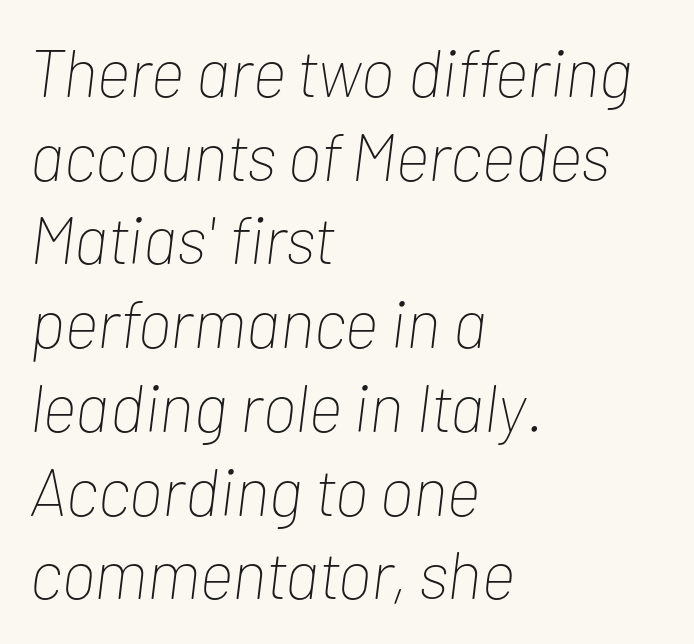
Italic: yes, the glyphs are oblique. Underline: absent. Rows of type keep a routine distance in the vertical direction. These lines keep a tight, regular rhythm from letter to letter. Think of a printed novel: that variable character pitch is what you see here.
